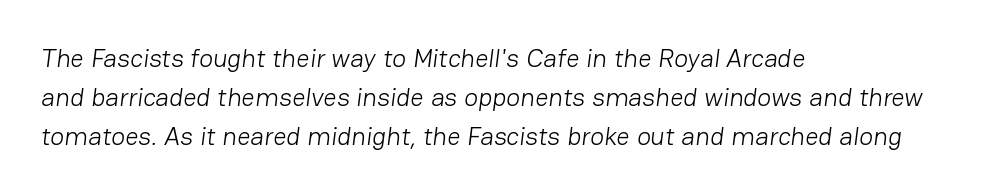
{"bold": "no", "underline": "no", "align": "left", "line_spacing": "normal", "line_spacing_ratio": 1.5, "letter_spacing": "normal", "letter_spacing_em": 0.0, "glyph_px": 26}
